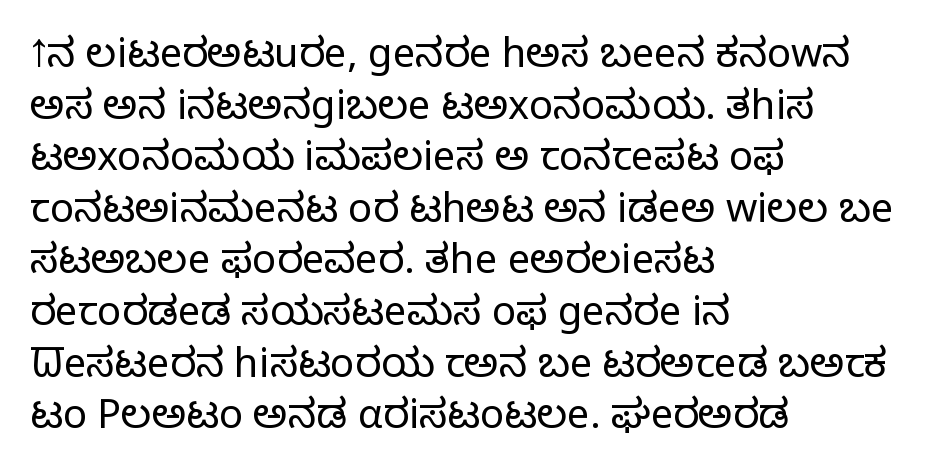
The image shows 40 px light sans-serif type, upright; set left-aligned, normal line spacing (1.29x), normal letter spacing, not underlined; low stroke contrast and a medium x-height.
